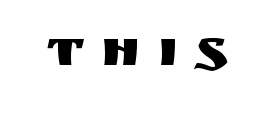
Q: Is the text italic (slanted)? A: No, it is upright.
Q: Is the typeface a serif or a sans-serif typeface? A: Sans-serif.
Q: Is the text underlined? A: No.
Q: Is the spacing between letters normal or unusually wide? A: Unusually wide.
Q: Width (condensed, normal, or wide)? A: Normal.
Q: Stroke contrast? A: Medium.
Q: x-height? A: Large.
Q: Monospaced? A: No.
